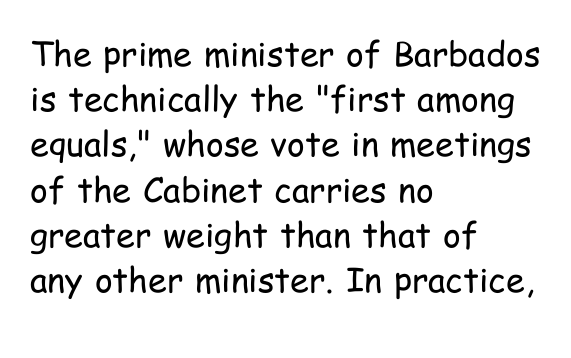
Only glyphs here, with clear space below each row. Vertically, the passage feels balanced, rows spaced as you'd expect. Each word holds together tightly as a unit, with standard inter-letter gaps. I'd call this a sans setting — the letters go barefoot.
